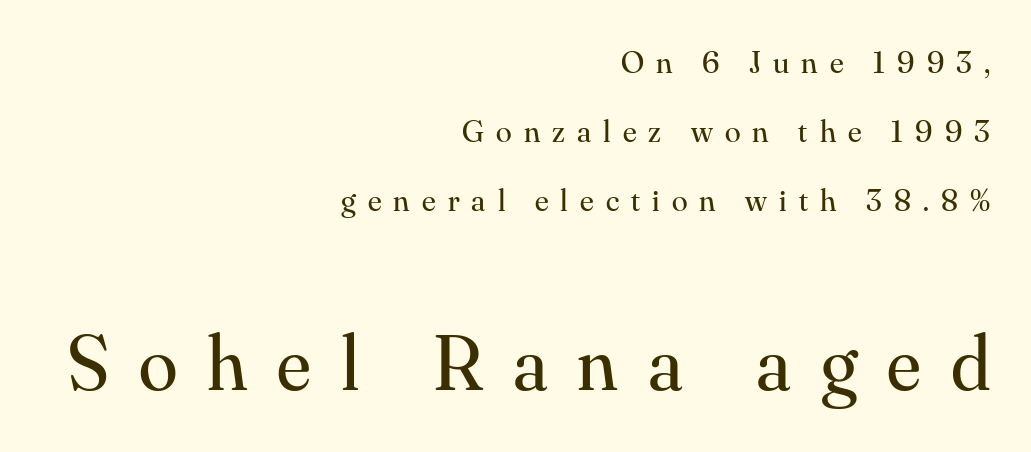
The image shows 79 px regular-weight serif type, upright; set right-aligned, loose line spacing (2.16x), unusually wide letter spacing (+0.38 em), not underlined; the second (bottom) block is 2.47x larger; medium stroke contrast and a small x-height.
